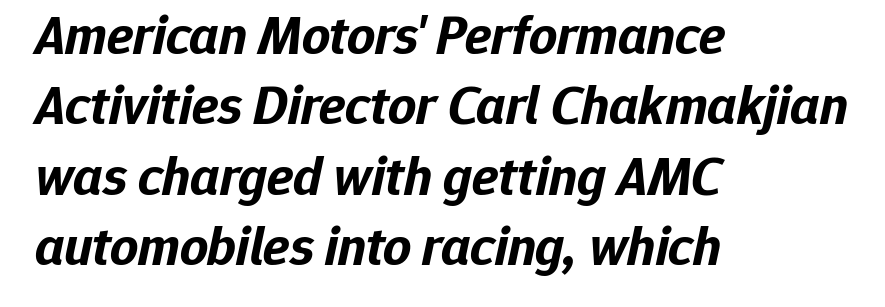
Q: Is the text bold? A: Yes.
Q: Is the text italic (slanted)? A: Yes, it leans right by about 12 degrees.
Q: Is the text underlined? A: No.
Q: How is the paragraph aligned? A: Left-aligned.
Q: Is the spacing between letters normal or unusually wide? A: Normal.
Q: Is the spacing between lines tight, normal or loose? A: Normal.
Q: Width (condensed, normal, or wide)? A: Normal.
Q: Stroke contrast? A: Low.
Q: x-height? A: Medium.
Q: Monospaced? A: No.
